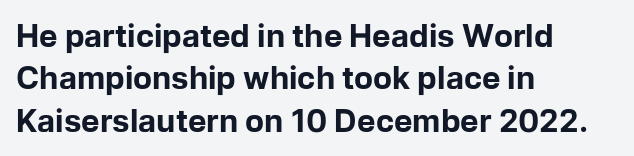
The setting favours the left margin, as ordinary paragraphs usually do. Reading down the column, the eye jumps a familiar distance to each next line. Each letter keeps its own natural width here, so spacing adapts to shape. The lettering stays uniformly vertical, giving the passage a roman look.
